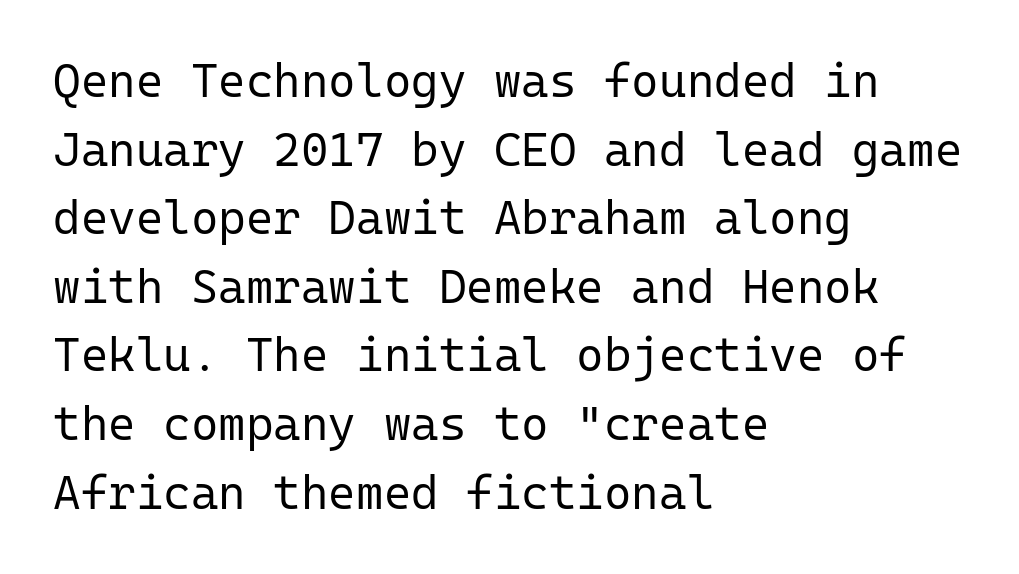
Inter-character spacing is left at the font's built-in metrics. In CSS terms this would be text-align: left. Underline: absent. Classification — sans serif. Rendered with straight, roman letterforms. Think of a typewriter: that constant character pitch is what you see here.
